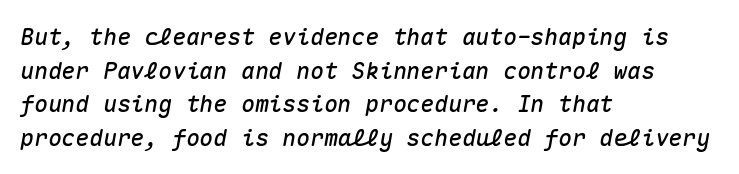
The image shows 23 px text type, italic (leaning right); set left-aligned, normal line spacing (1.46x), normal letter spacing, not underlined.
